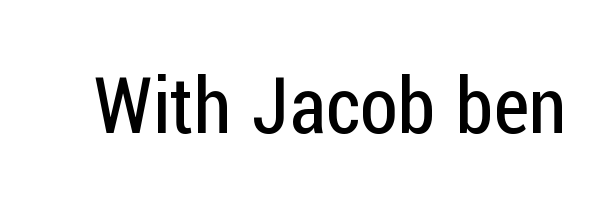
Unlike a traditional serif, this face leaves its strokes unadorned. Varying glyph widths throughout — classic text-font behaviour. Inter-character spacing is left at the font's built-in metrics. The weight would be labelled regular, book, light, or lighter still.
